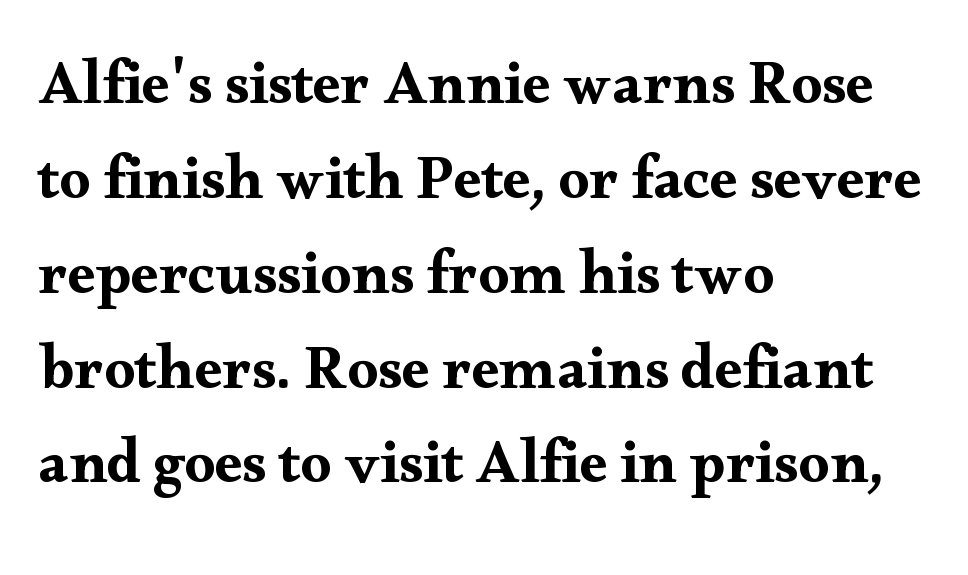
The passage is arranged the way most books set body copy — flush left. Is there much room between lines? A standard amount, neither cramped nor airy. You could call the tracking neutral — neither tight nor loose. Decoration check: the copy has no underline. Think of a printed novel: that variable character pitch is what you see here. Small tapered or slab feet sit at the stroke ends, so this counts as serif.
